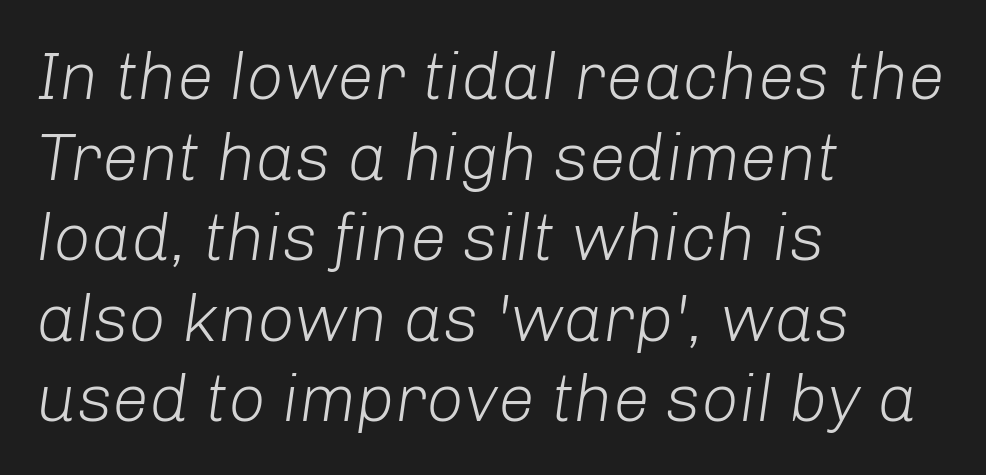
The image shows 66 px light type, italic (leaning right); set left-aligned, line spacing 1.22x, normal letter spacing, not underlined; low stroke contrast and a medium x-height.
